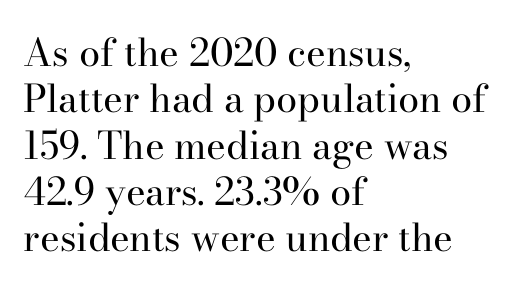
{"serif": "yes", "italic": "no", "bold": "no", "weight": "regular", "width": "normal", "stroke_contrast": "high", "x_height": "small", "monospaced": "no", "underline": "no", "align": "left", "line_spacing_ratio": 1.22, "letter_spacing": "normal", "letter_spacing_em": 0.0, "glyph_px": 38}
